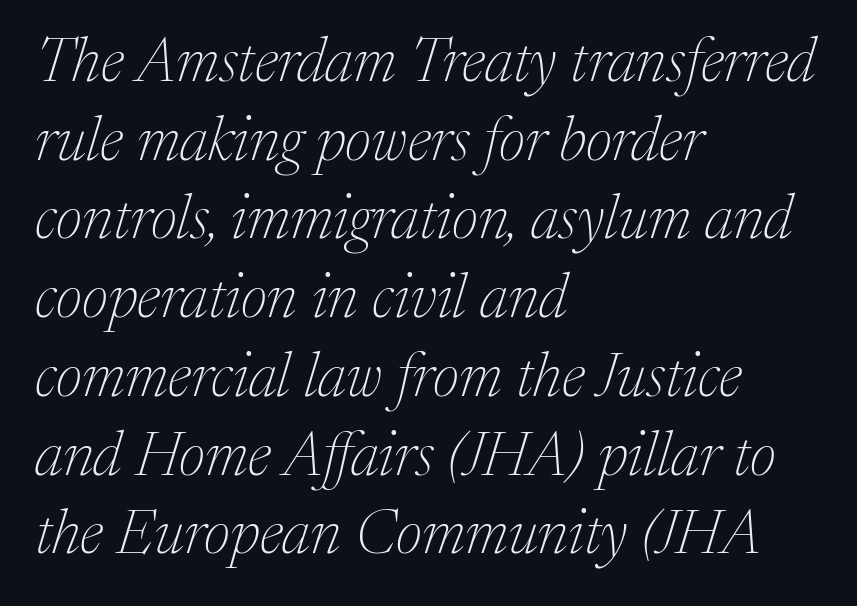
The image shows 62 px thin serif type, italic (leaning right); set left-aligned, normal line spacing (1.27x), normal letter spacing, not underlined; medium stroke contrast and a medium x-height.
